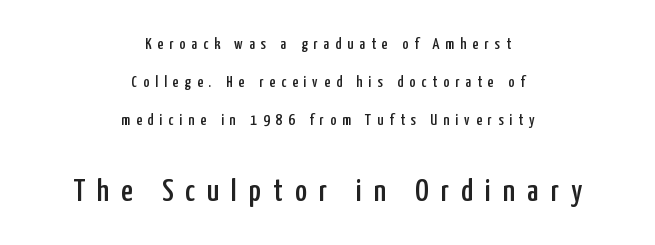
Clear beneath every line of the passage. Proportional: the letters do not fall into vertical columns. The more generous point size was reserved for the lower chunk. A sans-serif font was chosen for this passage. Widely set lines give the paragraph a tall, airy silhouette.
